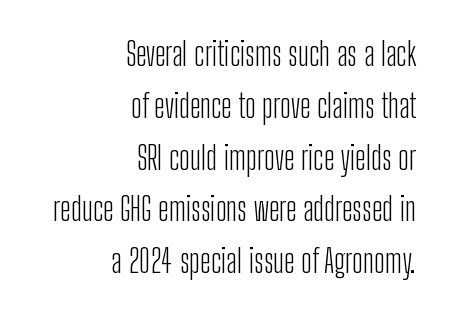
Leading: standard. Honestly, the letter spacing is just normal — you wouldn't notice it. Stroke mass is kept to a normal reading level or below. Honestly, there is no underline to notice here at all.
